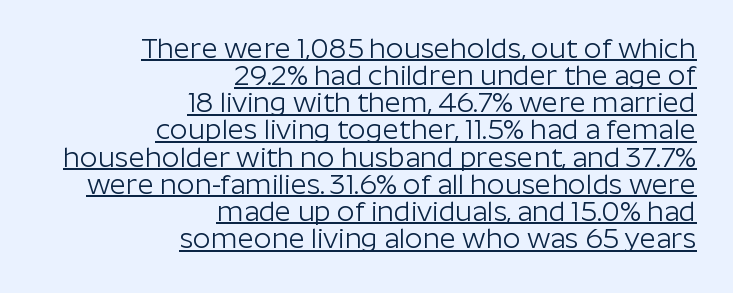
Q: Is the text bold? A: No.
Q: Is the text italic (slanted)? A: No, it is upright.
Q: Is the typeface a serif or a sans-serif typeface? A: Sans-serif.
Q: Is the text underlined? A: Yes.
Q: How is the paragraph aligned? A: Right-aligned.
Q: Is the spacing between letters normal or unusually wide? A: Normal.
Q: Is the spacing between lines tight, normal or loose? A: Tight.
Q: Width (condensed, normal, or wide)? A: Normal.
Q: Stroke contrast? A: Low.
Q: x-height? A: Medium.
Q: Monospaced? A: No.
